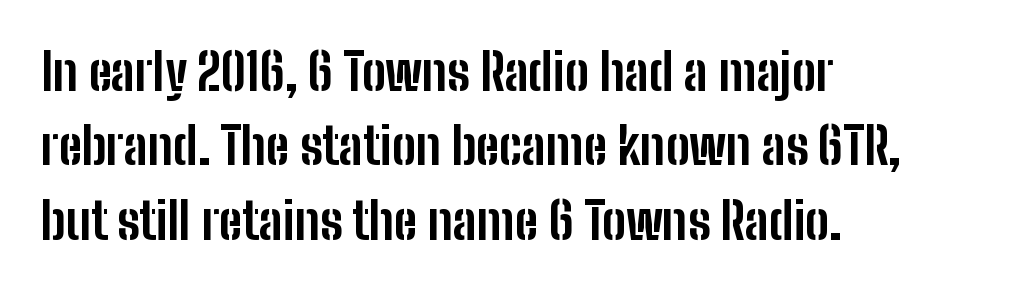
Q: Is the text bold? A: Yes.
Q: Is the text italic (slanted)? A: No, it is upright.
Q: Is the typeface a serif or a sans-serif typeface? A: Sans-serif.
Q: Is the text underlined? A: No.
Q: How is the paragraph aligned? A: Left-aligned.
Q: Is the spacing between letters normal or unusually wide? A: Normal.
Q: Is the spacing between lines tight, normal or loose? A: Normal.
Q: Width (condensed, normal, or wide)? A: Condensed.
Q: Stroke contrast? A: Low.
Q: x-height? A: Medium.
Q: Monospaced? A: No.
